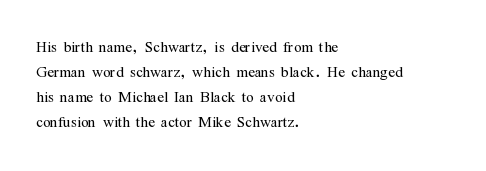
The image shows 20 px text type, upright; set left-aligned, normal line spacing (1.25x), normal letter spacing, not underlined.
